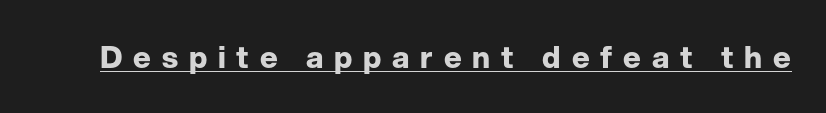
The image shows 30 px bold sans-serif type, upright; set unusually wide letter spacing (+0.36 em), underlined; low stroke contrast and a medium x-height.
